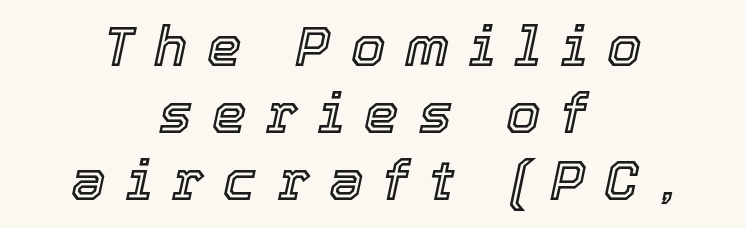
{"italic": "yes", "lean": "right", "slant_degrees": 12, "width": "normal", "x_height": "medium", "monospaced": "no", "underline": "no", "align": "center", "line_spacing_ratio": 1.22, "letter_spacing": "wide", "letter_spacing_em": 0.36, "glyph_px": 55}
